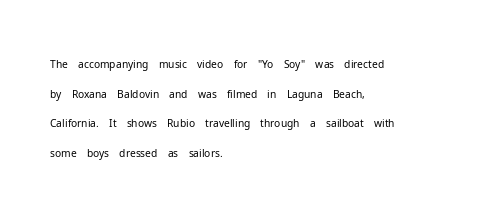
Quick note: underline off. Do the letters lean? They stand straight. The text block is weighted toward the left margin, trailing off unevenly rightward. This rendering leaves character spacing at its baseline value. Vertical spacing — default.
